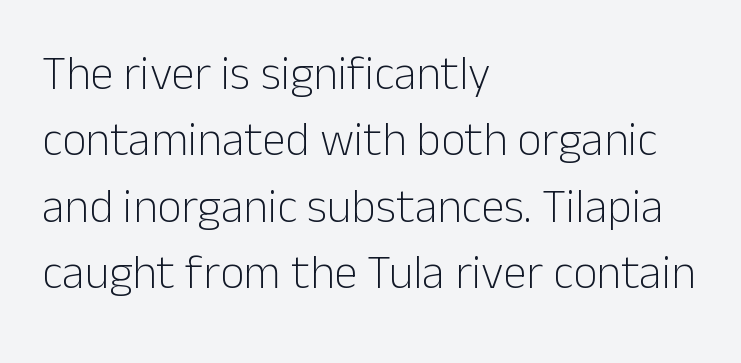
The image shows 47 px light sans-serif type, upright; set left-aligned, normal line spacing (1.41x), normal letter spacing, not underlined; low stroke contrast and a medium x-height.
